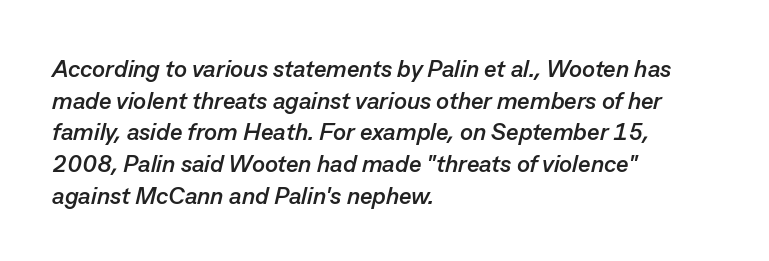
The space directly below the letters is spotless. A dark, heavy texture on the line: the type is bold. Compared with a centered layout, this one pins lines to the left instead. A typesetter would call this zero additional tracking. The font's italic variant was chosen for this text.
